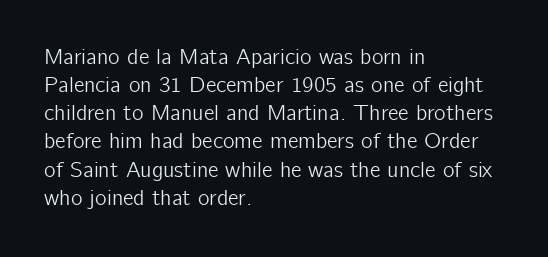
The image shows 22 px text type, upright; set left-aligned, normal line spacing (1.28x), normal letter spacing, not underlined.
